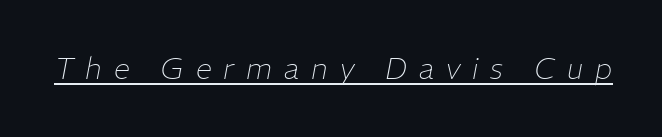
The lettering tilts uniformly, giving the passage an italic look. Compared with a typical body face, this is equally light or lighter still. How are the letters spaced? Widely, with obvious added tracking. Compared with undecorated copy, this sample adds a rule below the words.
